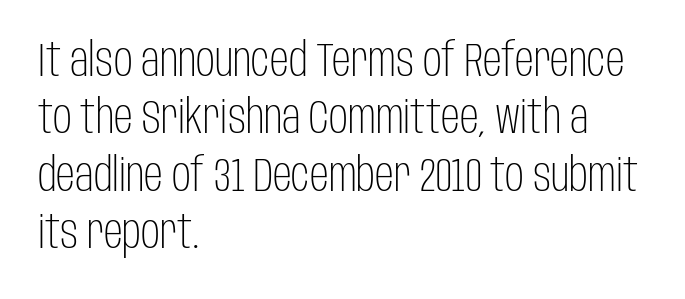
Q: Is the text bold? A: No.
Q: Is the text italic (slanted)? A: No, it is upright.
Q: Is the typeface a serif or a sans-serif typeface? A: Sans-serif.
Q: Is the text underlined? A: No.
Q: How is the paragraph aligned? A: Left-aligned.
Q: Is the spacing between letters normal or unusually wide? A: Normal.
Q: Width (condensed, normal, or wide)? A: Condensed.
Q: Stroke contrast? A: Low.
Q: x-height? A: Large.
Q: Monospaced? A: No.
